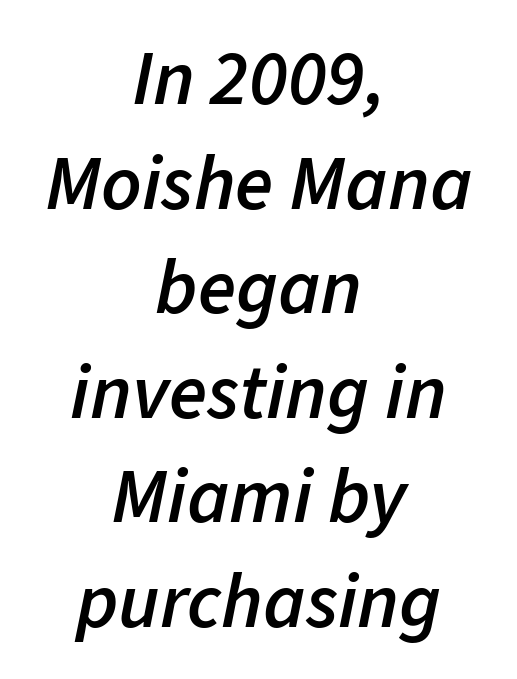
Q: Is the text bold? A: Semi-bold.
Q: Is the text italic (slanted)? A: Yes, it leans right by about 11 degrees.
Q: Is the text underlined? A: No.
Q: How is the paragraph aligned? A: Centered.
Q: Is the spacing between letters normal or unusually wide? A: Normal.
Q: Is the spacing between lines tight, normal or loose? A: Normal.
Q: Width (condensed, normal, or wide)? A: Normal.
Q: Stroke contrast? A: Low.
Q: x-height? A: Medium.
Q: Monospaced? A: No.
